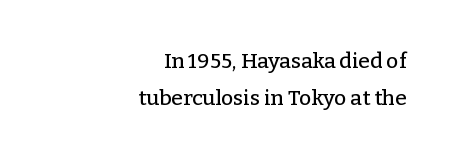
{"italic": "no", "underline": "no", "align": "right", "line_spacing_ratio": 1.75, "letter_spacing": "normal", "letter_spacing_em": 0.0, "glyph_px": 21}
